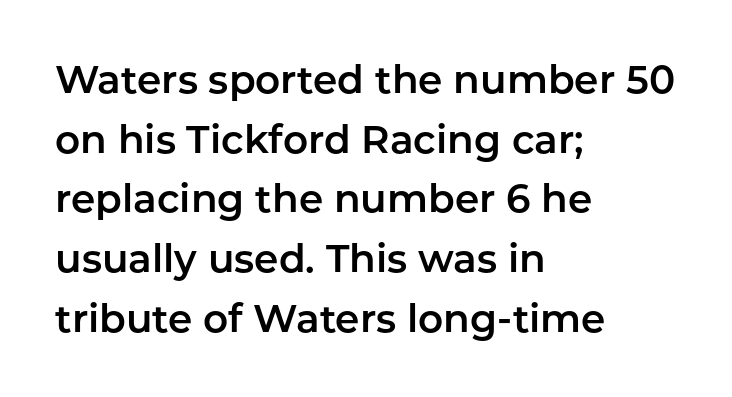
Q: Is the text italic (slanted)? A: No, it is upright.
Q: Is the typeface a serif or a sans-serif typeface? A: Sans-serif.
Q: Is the text underlined? A: No.
Q: How is the paragraph aligned? A: Left-aligned.
Q: Is the spacing between letters normal or unusually wide? A: Normal.
Q: Is the spacing between lines tight, normal or loose? A: Normal.
Q: Width (condensed, normal, or wide)? A: Normal.
Q: Stroke contrast? A: Low.
Q: x-height? A: Medium.
Q: Monospaced? A: No.
